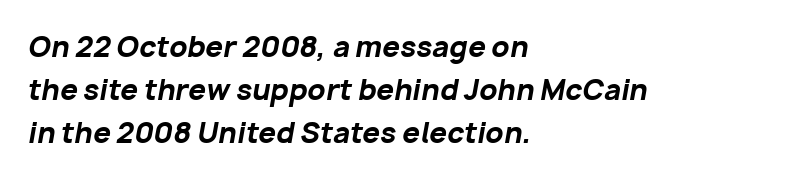
Default kerning and tracking; the words read as compact shapes. The baseline area is clear. The block of text has a typical density, with ordinary space between rows. These lines carry a lot of weight — the face is fully bold. Think of a printed novel: that variable character pitch is what you see here.
